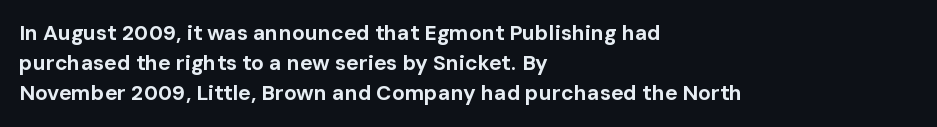
The font's upright variant was chosen for this text. These lines keep a tight, regular rhythm from letter to letter. Notice how thick the strokes are: this is what a full bold looks like. These lines sit exactly where default settings would place them.
